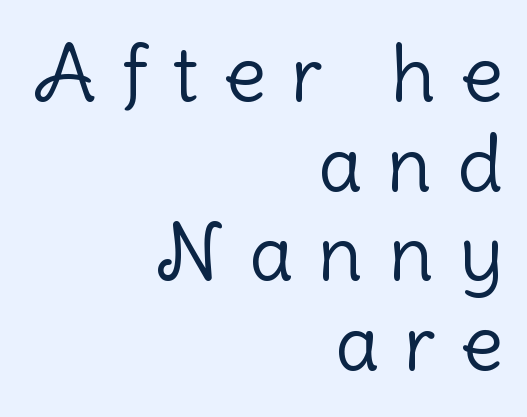
Observe the absence of serifs on each vertical stroke in this sample. Descenders are the only things crossing below the line. A typesetter would call this leading minimal, almost set solid. The passage shown has open, widely tracked lettering throughout. Each letter keeps its own natural width here, so spacing adapts to shape. Compared with a typical body face, this is equally light or lighter still.
